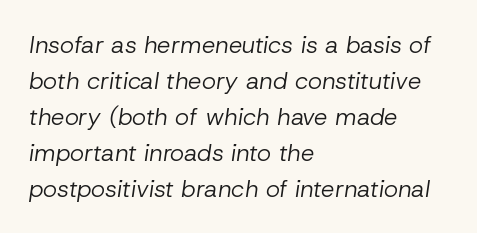
The image shows 24 px text type, italic (leaning right); set left-aligned, normal line spacing (1.5x), normal letter spacing, not underlined.
